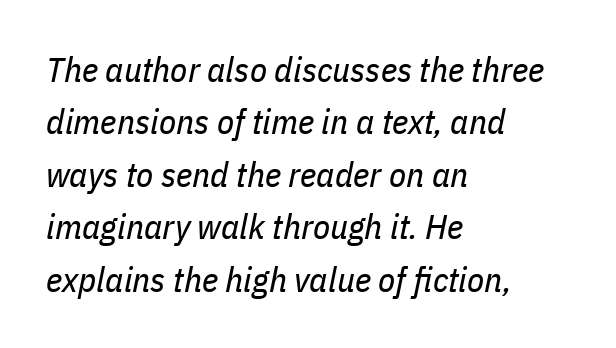
How would I describe the line gaps? Plain and ordinary. The letters are slanted; this is an italic face. Think of a printed novel: that variable character pitch is what you see here. Descender tails drop into unmarked territory. The face looks like a standard text weight, possibly lighter.
